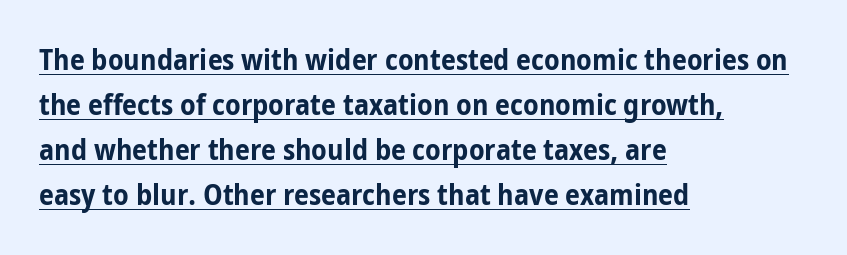
{"serif": "no", "italic": "no", "bold": "yes", "weight": "bold", "width": "condensed", "stroke_contrast": "low", "x_height": "medium", "monospaced": "no", "underline": "yes", "align": "left", "line_spacing": "normal", "line_spacing_ratio": 1.5, "letter_spacing": "normal", "letter_spacing_em": 0.0, "glyph_px": 30}
